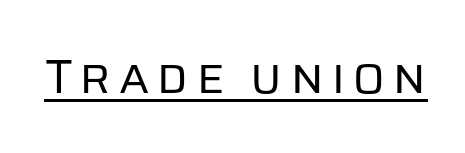
The image shows 48 px regular-weight sans-serif type, upright; set underlined; low stroke contrast and a large x-height.
